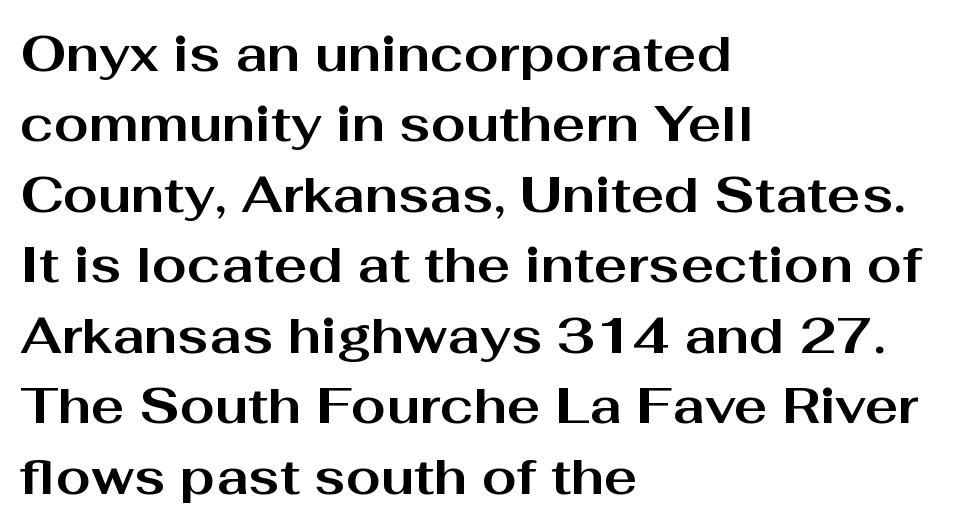
Q: Is the text bold? A: Yes.
Q: Is the text italic (slanted)? A: No, it is upright.
Q: Is the typeface a serif or a sans-serif typeface? A: Sans-serif.
Q: Is the text underlined? A: No.
Q: How is the paragraph aligned? A: Left-aligned.
Q: Is the spacing between letters normal or unusually wide? A: Normal.
Q: Is the spacing between lines tight, normal or loose? A: Normal.
Q: Width (condensed, normal, or wide)? A: Wide.
Q: Stroke contrast? A: Medium.
Q: x-height? A: Medium.
Q: Monospaced? A: No.
